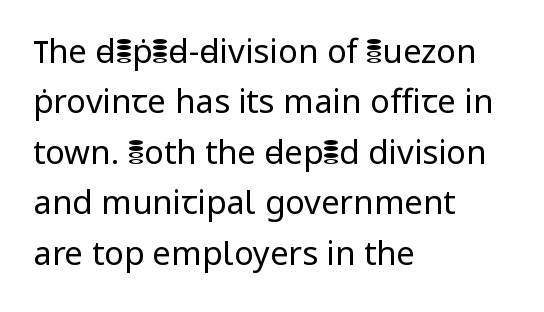
{"serif": "no", "italic": "no", "bold": "no", "weight": "regular", "width": "normal", "stroke_contrast": "low", "x_height": "medium", "monospaced": "no", "underline": "no", "align": "left", "line_spacing": "normal", "line_spacing_ratio": 1.53, "letter_spacing": "normal", "letter_spacing_em": 0.0, "glyph_px": 33}
